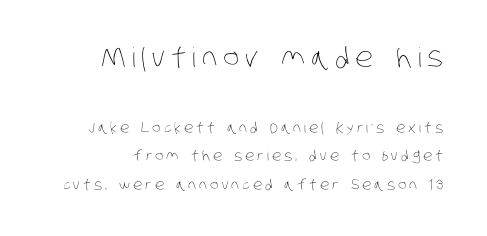
Q: Is the text bold? A: No.
Q: Is the text underlined? A: No.
Q: Is the spacing between letters normal or unusually wide? A: Unusually wide.
Q: Is the spacing between lines tight, normal or loose? A: Loose.
Q: Which block of text is set in a larger size, the first (top) or the second (bottom)? A: The first (top) one.
